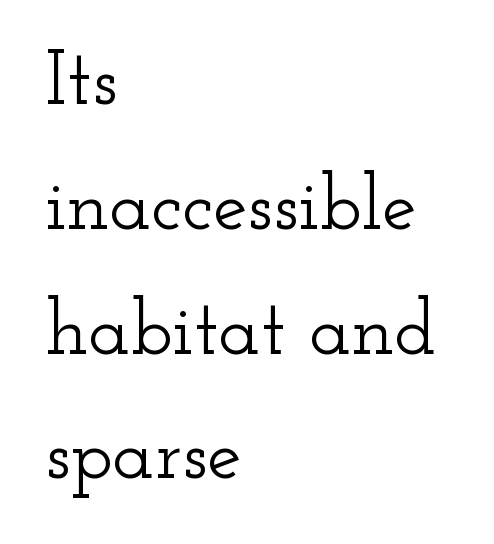
The image shows 78 px wide serif type, upright; set left-aligned, normal line spacing (1.6x), normal letter spacing, not underlined; low stroke contrast and a small x-height.
